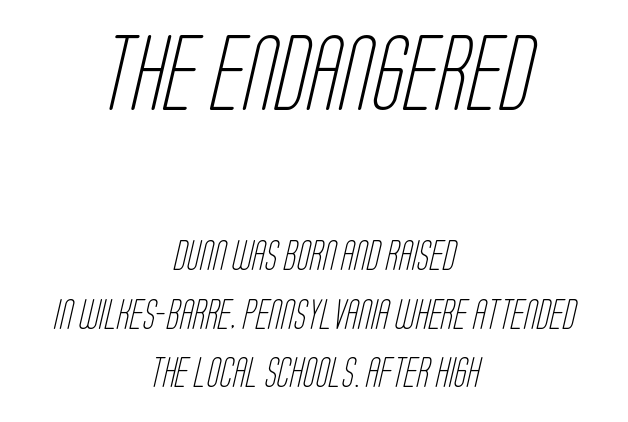
The image shows 75 px light, condensed sans-serif type; set centered, loose line spacing (1.94x), normal letter spacing, not underlined; the first (top) block is 2.5x larger; low stroke contrast and a large x-height.
